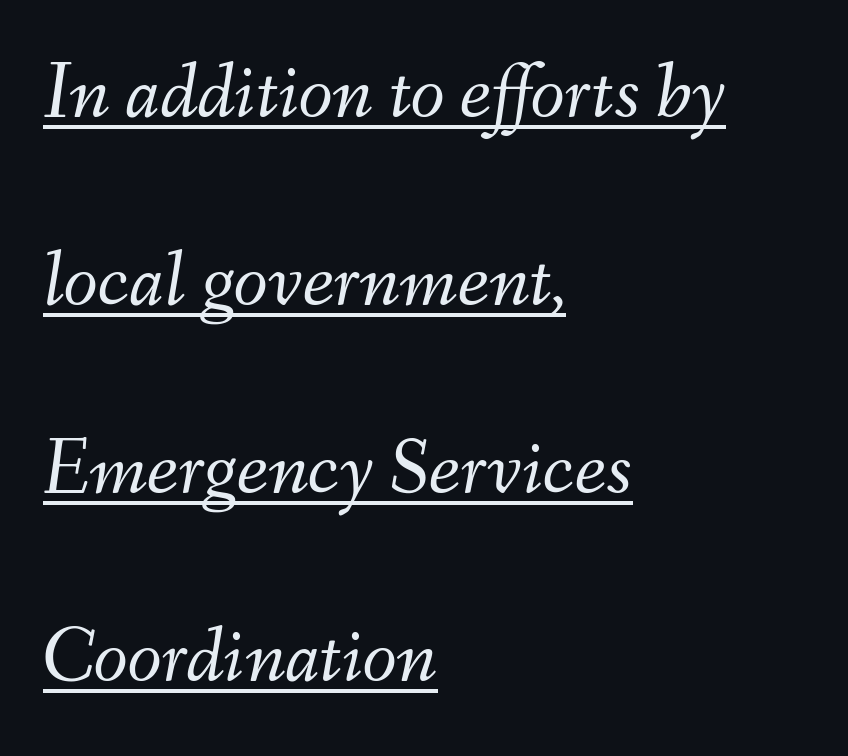
Summary of weight: not heavy and not bold. Reading down the column, the eye jumps a long way to each next line. This sample uses plain, unmodified letter spacing. Every row of glyphs begins at an identical x-position on the left.
